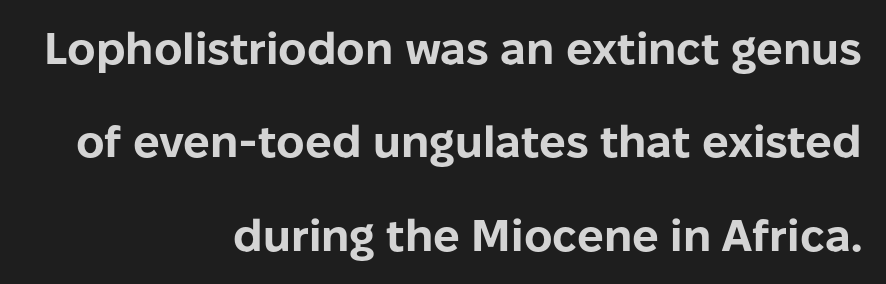
The image shows 44 px bold sans-serif type, upright; set right-aligned, loose line spacing (2.12x), normal letter spacing, not underlined; low stroke contrast and a medium x-height.
